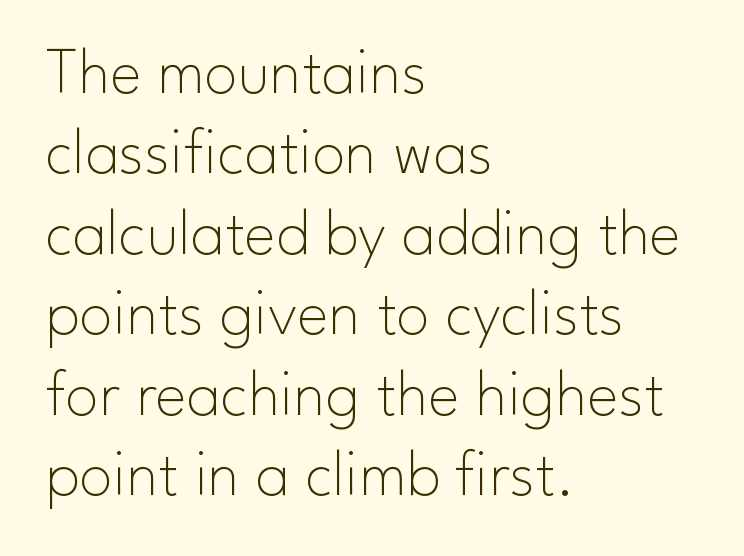
The image shows 67 px thin sans-serif type, upright; set left-aligned, line spacing 1.2x, normal letter spacing, not underlined; low stroke contrast and a small x-height.
